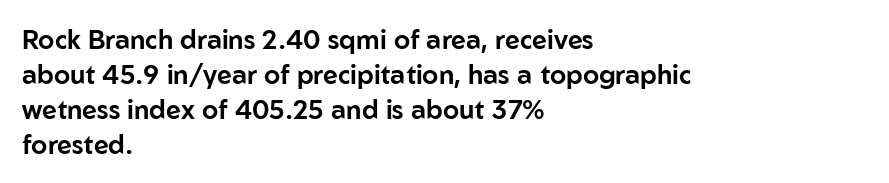
Q: Is the text italic (slanted)? A: No, it is upright.
Q: Is the text underlined? A: No.
Q: How is the paragraph aligned? A: Left-aligned.
Q: Is the spacing between letters normal or unusually wide? A: Normal.
Q: Is the spacing between lines tight, normal or loose? A: Normal.
